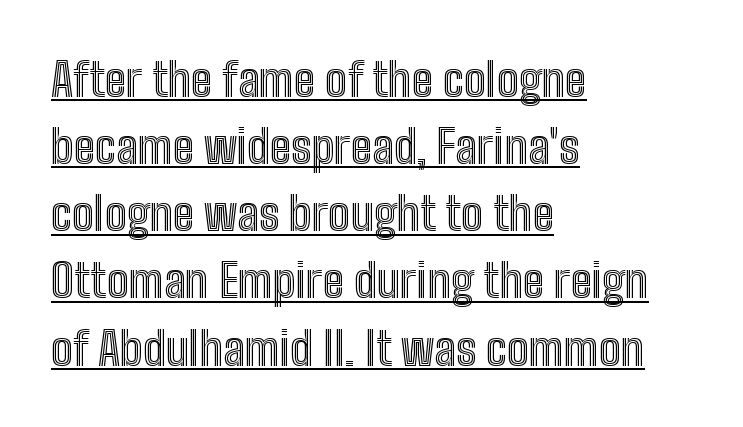
Q: Is the text italic (slanted)? A: No, it is upright.
Q: Is the text underlined? A: Yes.
Q: How is the paragraph aligned? A: Left-aligned.
Q: Is the spacing between letters normal or unusually wide? A: Normal.
Q: Is the spacing between lines tight, normal or loose? A: Normal.
Q: Width (condensed, normal, or wide)? A: Condensed.
Q: x-height? A: Medium.
Q: Monospaced? A: No.
